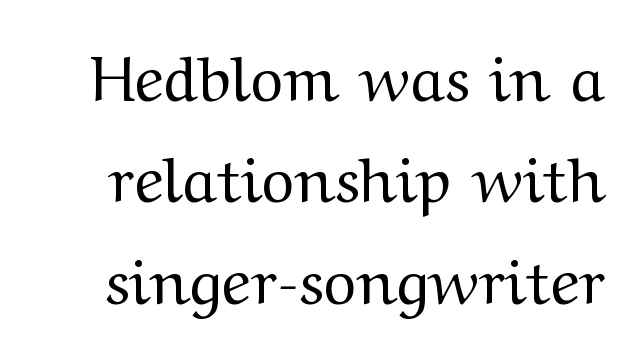
The image shows 63 px regular-weight, wide serif type, upright; set normal line spacing (1.61x), normal letter spacing, not underlined; medium stroke contrast and a medium x-height.
